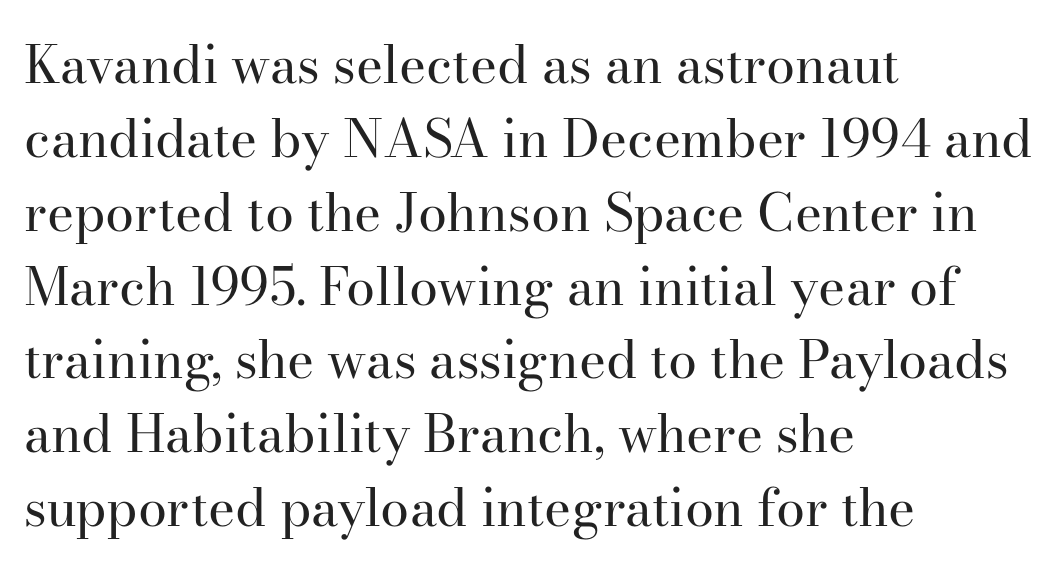
The image shows 52 px regular-weight serif type, upright; set left-aligned, normal line spacing (1.42x), normal letter spacing, not underlined; high stroke contrast and a small x-height.
